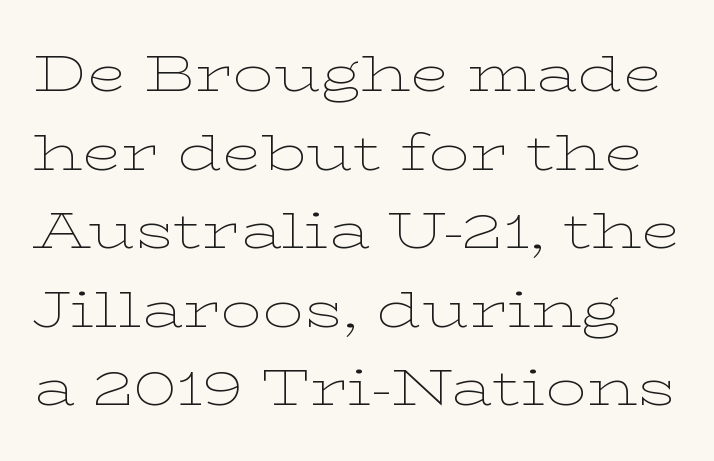
Weight: regular or lighter. Whoever set this chose a conventional vertical rhythm. Observe the ordinary spacing: letters are neighbours, not strangers. Type style note: has serifs. Only glyphs here, with clear space below each row. The letters advance in unequal steps, a hallmark of proportional type.
